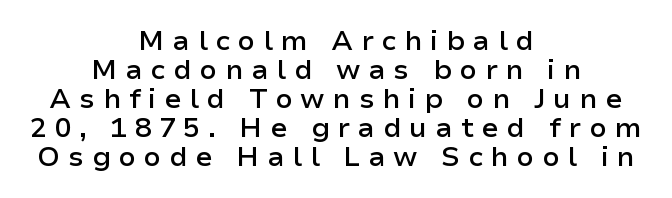
{"serif": "no", "italic": "no", "bold": "semi", "weight": "semibold", "width": "normal", "stroke_contrast": "low", "x_height": "medium", "monospaced": "no", "underline": "no", "align": "center", "line_spacing": "tight", "line_spacing_ratio": 1.04, "letter_spacing": "wide", "letter_spacing_em": 0.27, "glyph_px": 28}
